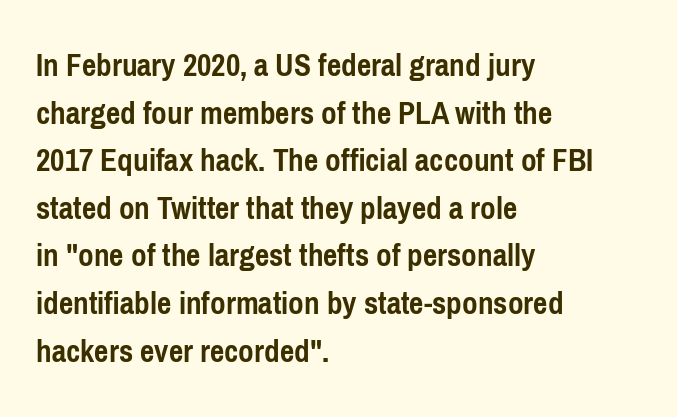
{"serif": "no", "italic": "no", "bold": "yes", "weight": "semibold", "width": "condensed", "stroke_contrast": "low", "x_height": "medium", "monospaced": "no", "underline": "no", "align": "left", "line_spacing": "normal", "line_spacing_ratio": 1.4, "letter_spacing": "normal", "letter_spacing_em": 0.0, "glyph_px": 34}
